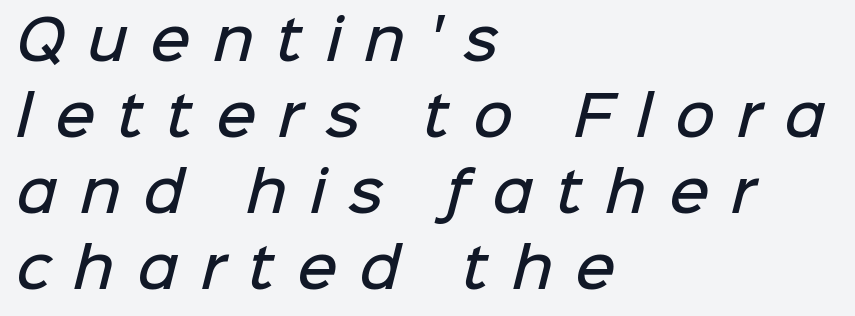
{"serif": "no", "bold": "semi", "weight": "semibold", "width": "normal", "stroke_contrast": "low", "x_height": "medium", "monospaced": "no", "underline": "no", "align": "left", "line_spacing": "normal", "line_spacing_ratio": 1.38, "letter_spacing": "wide", "letter_spacing_em": 0.41, "glyph_px": 55}
